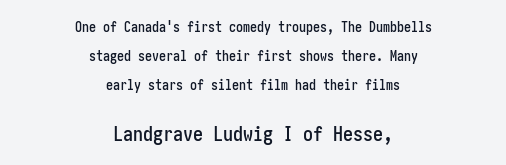
Q: Is the text italic (slanted)? A: No, it is upright.
Q: Is the text underlined? A: No.
Q: How is the paragraph aligned? A: Centered.
Q: Is the spacing between letters normal or unusually wide? A: Normal.
Q: Is the spacing between lines tight, normal or loose? A: Loose.
Q: Which block of text is set in a larger size, the first (top) or the second (bottom)? A: The second (bottom) one.
